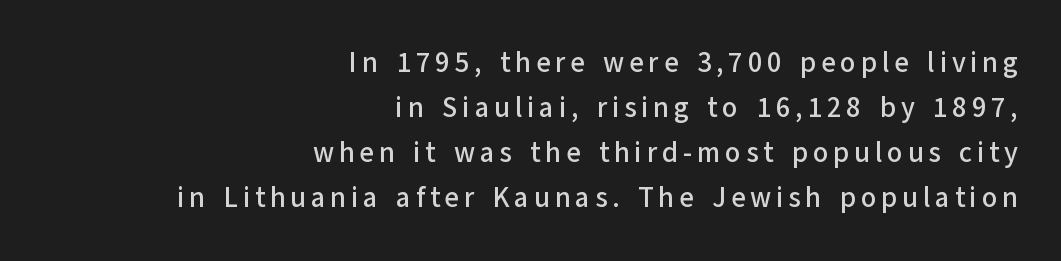
Nope, not italic — everything's standing straight. Do the characters align in a grid? No, the font is proportional. Horizontal bands of white between lines are of average thickness. The string is rendered with underlining switched off.
